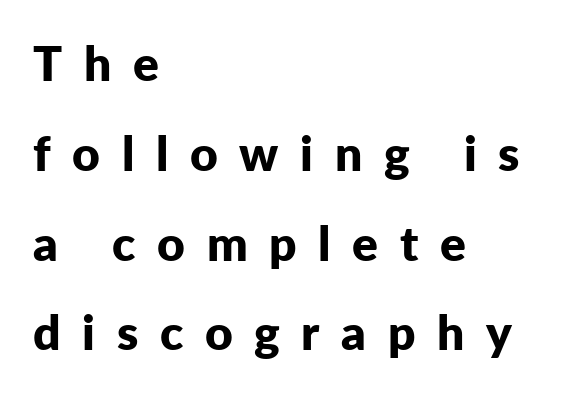
{"serif": "no", "italic": "no", "bold": "yes", "weight": "bold", "width": "normal", "stroke_contrast": "low", "x_height": "medium", "monospaced": "no", "underline": "no", "align": "left", "line_spacing_ratio": 1.87, "letter_spacing": "wide", "letter_spacing_em": 0.45, "glyph_px": 48}
